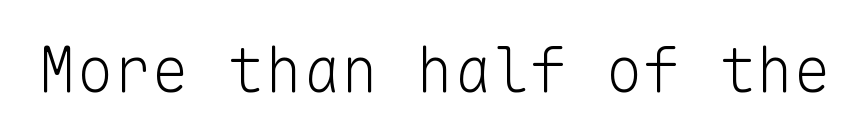
Q: Is the text bold? A: No.
Q: Is the text italic (slanted)? A: No, it is upright.
Q: Is the typeface a serif or a sans-serif typeface? A: Sans-serif.
Q: Is the text underlined? A: No.
Q: Is the spacing between letters normal or unusually wide? A: Normal.
Q: Width (condensed, normal, or wide)? A: Normal.
Q: Stroke contrast? A: Low.
Q: x-height? A: Medium.
Q: Monospaced? A: Yes.
